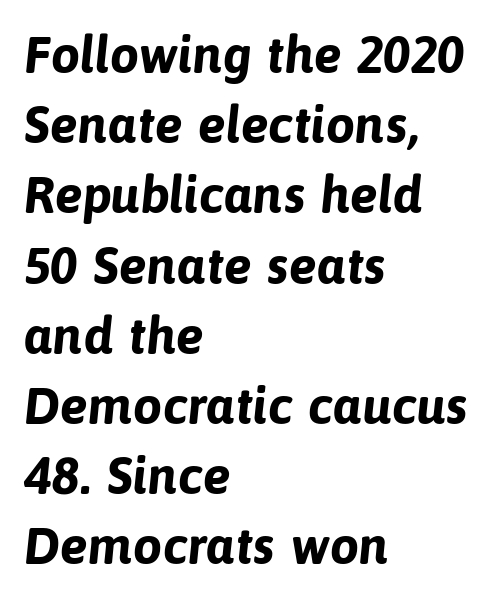
Q: Is the text bold? A: Yes.
Q: Is the typeface a serif or a sans-serif typeface? A: Sans-serif.
Q: Is the text underlined? A: No.
Q: How is the paragraph aligned? A: Left-aligned.
Q: Is the spacing between letters normal or unusually wide? A: Normal.
Q: Is the spacing between lines tight, normal or loose? A: Normal.
Q: Width (condensed, normal, or wide)? A: Normal.
Q: Stroke contrast? A: Low.
Q: x-height? A: Medium.
Q: Monospaced? A: No.
